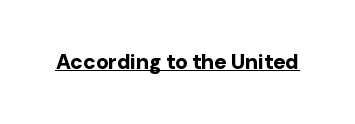
Emphasis is given by a line drawn under the lettering. Weight: bold. Honestly, the letter spacing is just normal — you wouldn't notice it. Is there any slant? The stems are plumb.
